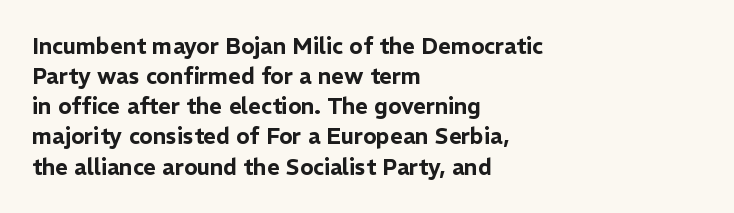
Q: Is the text italic (slanted)? A: No, it is upright.
Q: Is the text underlined? A: No.
Q: How is the paragraph aligned? A: Left-aligned.
Q: Is the spacing between letters normal or unusually wide? A: Normal.
Q: Is the spacing between lines tight, normal or loose? A: Normal.
